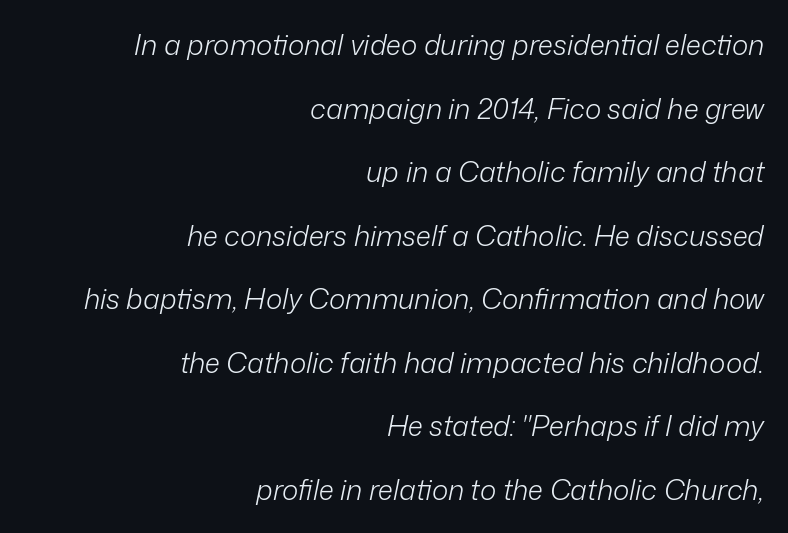
The image shows 28 px light type, italic (leaning right); set right-aligned, loose line spacing (2.27x), normal letter spacing, not underlined; low stroke contrast and a medium x-height.
